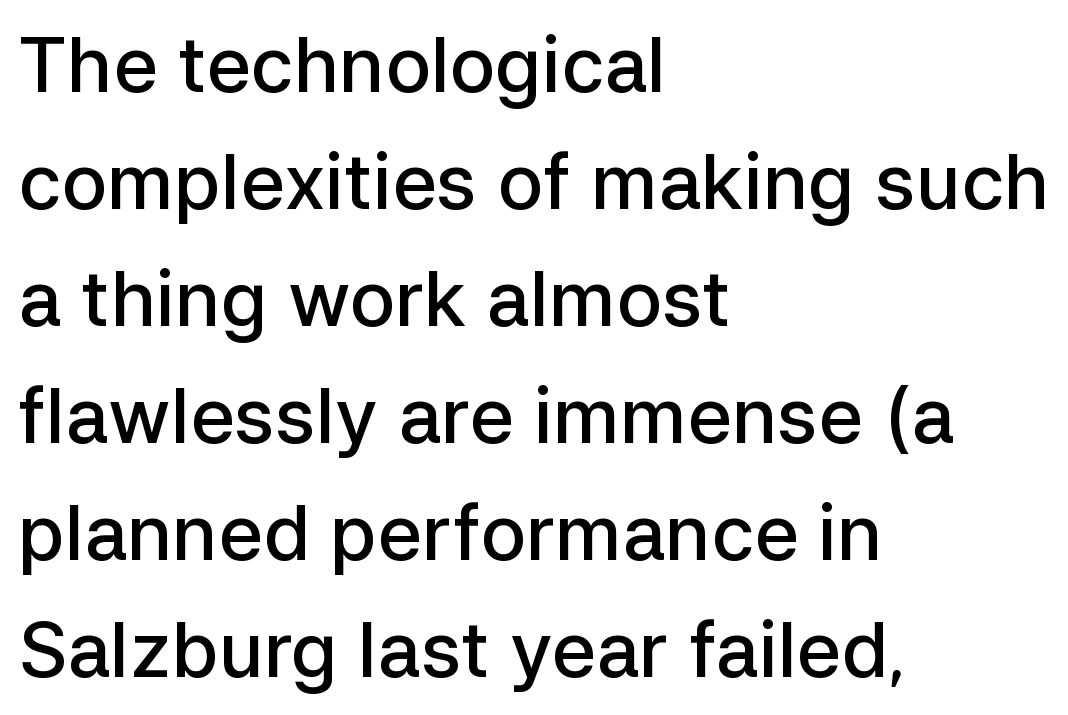
{"serif": "no", "italic": "no", "bold": "semi", "weight": "semibold", "width": "normal", "stroke_contrast": "low", "x_height": "medium", "monospaced": "no", "underline": "no", "align": "left", "line_spacing": "normal", "line_spacing_ratio": 1.54, "letter_spacing": "normal", "letter_spacing_em": 0.0, "glyph_px": 76}
